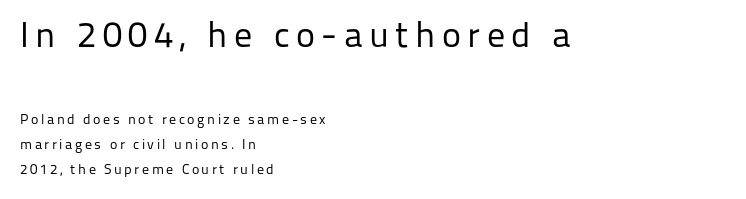
Examine the stroke ends and you'll find no serifs. Note: larger setting up top, smaller setting below. Is this a fixed-width face? No — the glyphs have proportional, varying widths. One-word summary of the alignment: left. The letterforms sit at book weight or below.
